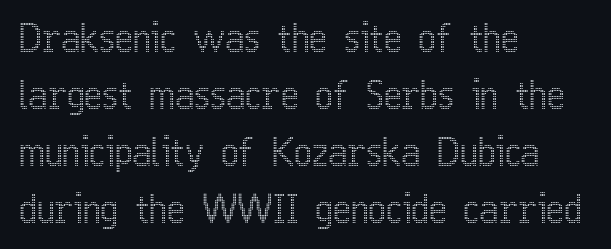
The image shows 38 px condensed type, upright; set left-aligned, normal line spacing (1.5x), normal letter spacing, not underlined; a medium x-height.
